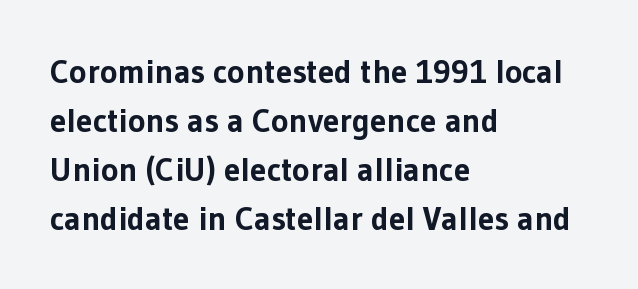
Just letters on the line, the space beneath them empty. Font category for this specimen: sans-serif. Proportional: the letters do not fall into vertical columns. Does extra space separate the letters? No, they use regular spacing. How would I describe the line gaps? Plain and ordinary.
